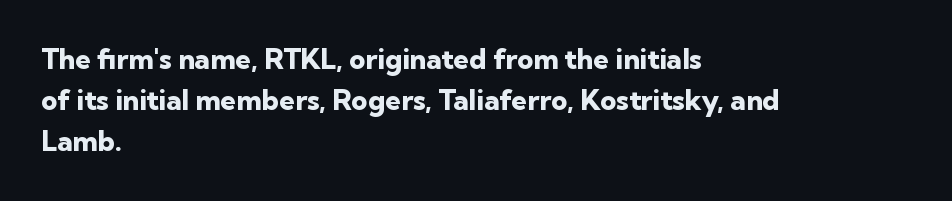
Each glyph is drawn with heavy, bold strokes. Any mark beneath the type? The region is blank. No extra tracking has been applied to these lines. Type style note: lacks serifs.
